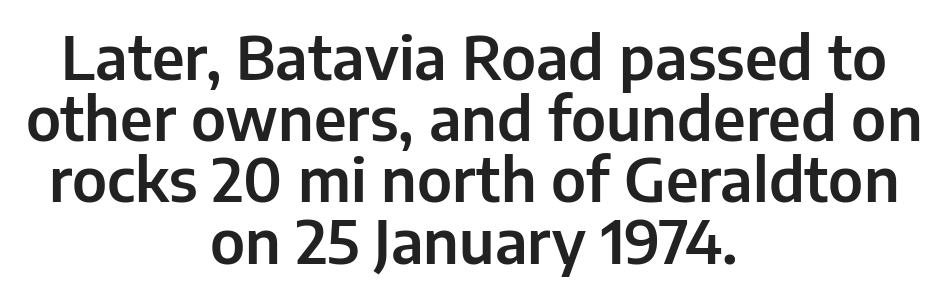
{"serif": "no", "italic": "no", "width": "normal", "stroke_contrast": "low", "x_height": "medium", "monospaced": "no", "underline": "no", "align": "center", "line_spacing": "tight", "line_spacing_ratio": 1.02, "letter_spacing": "normal", "letter_spacing_em": 0.0, "glyph_px": 60}
